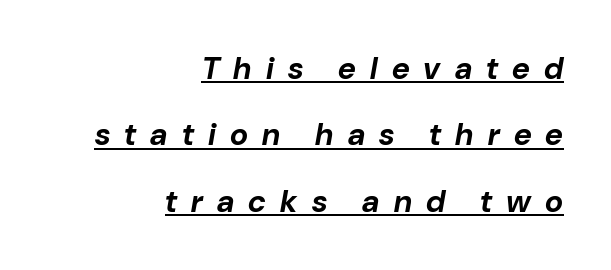
{"italic": "yes", "lean": "right", "slant_degrees": 10, "bold": "yes", "weight": "bold", "width": "normal", "stroke_contrast": "low", "x_height": "medium", "monospaced": "no", "underline": "yes", "align": "right", "line_spacing": "loose", "line_spacing_ratio": 2.14, "letter_spacing": "wide", "letter_spacing_em": 0.46, "glyph_px": 31}
